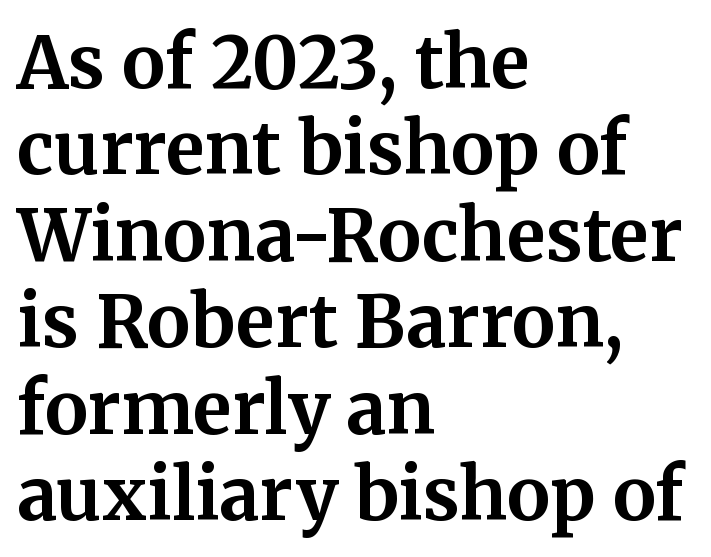
The image shows 72 px bold serif type, upright; set left-aligned, line spacing 1.2x, normal letter spacing, not underlined; medium stroke contrast and a medium x-height.
